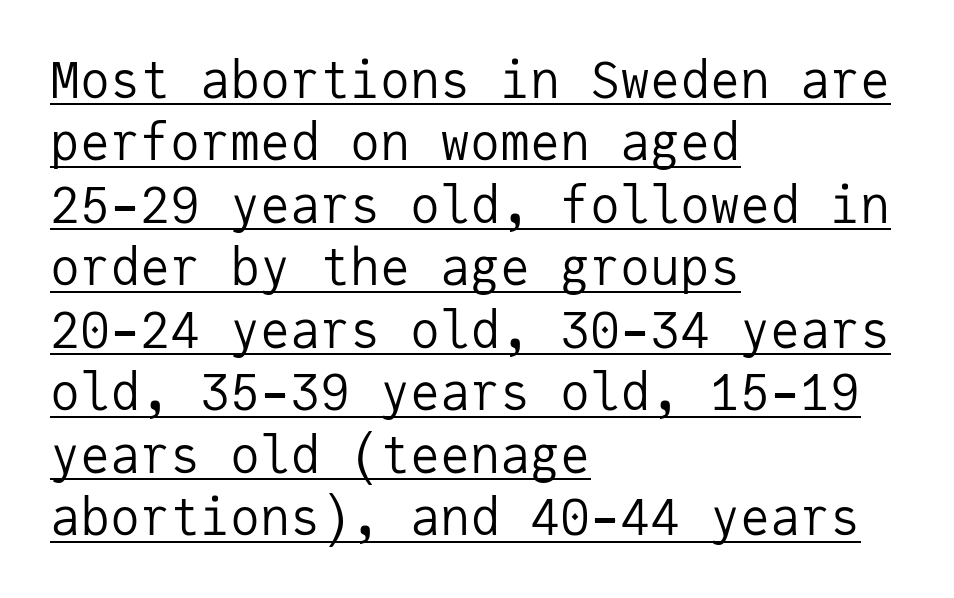
One-word summary of the alignment: left. If you drew a line through each stem, it would be perfectly vertical. The typesetting does not lean heavy: it is not bold. The line texture is even and compact thanks to regular tracking. If you measured baseline to baseline, you'd find a middling distance.
